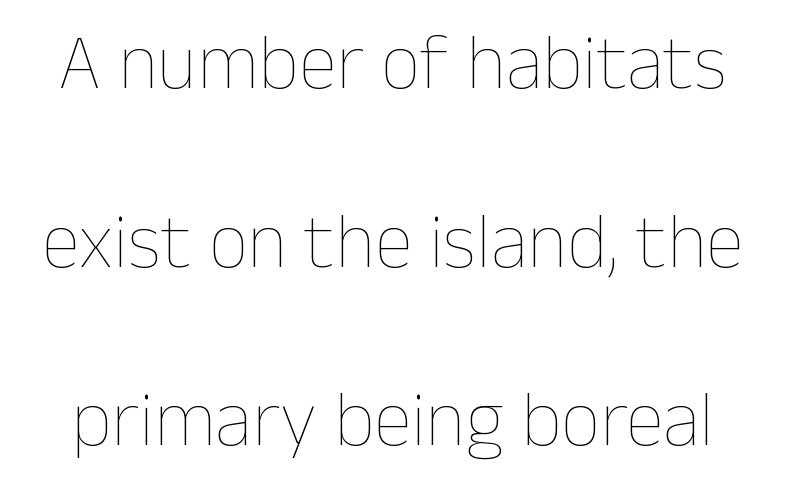
Underlining? Definitely not there. Is the letter spacing exaggerated? No — it looks like the ordinary default. Notice how the stems are strictly vertical — no italics here. Vertical stems look standard width or narrower in stroke. The rendering uses natural spacing where letterforms have individual widths. Students, observe: this is what heavily led, spacious text looks like.
